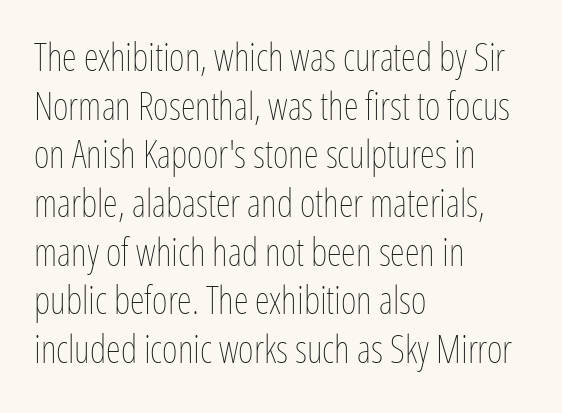
Style check: upright. Letters have the restrained weight of plain body copy at most. Honestly, the letter spacing is just normal — you wouldn't notice it. The lines in this sample share a left origin and differ only in where they stop. The letters advance in unequal steps, a hallmark of proportional type.
